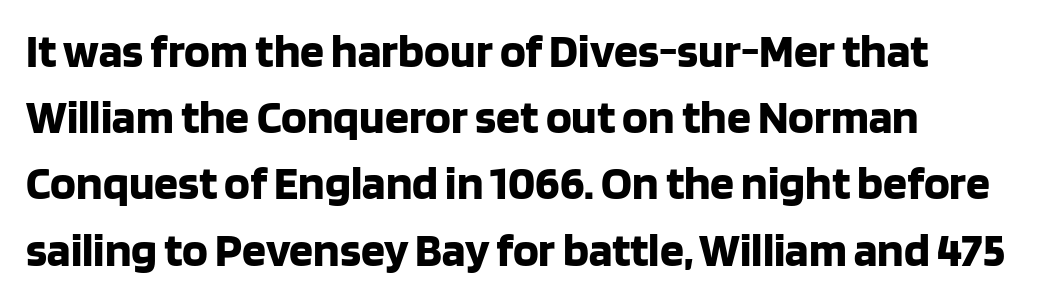
{"serif": "no", "italic": "no", "bold": "yes", "weight": "bold", "width": "normal", "stroke_contrast": "low", "x_height": "large", "monospaced": "no", "underline": "no", "align": "left", "line_spacing": "normal", "line_spacing_ratio": 1.38, "letter_spacing": "normal", "letter_spacing_em": 0.0, "glyph_px": 48}
